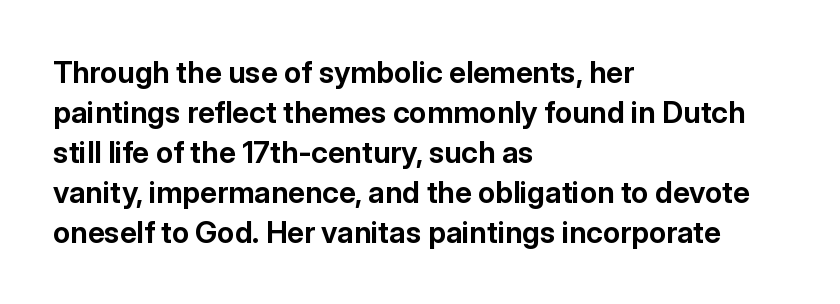
{"serif": "no", "italic": "no", "bold": "yes", "weight": "bold", "width": "normal", "stroke_contrast": "low", "x_height": "medium", "monospaced": "no", "underline": "no", "align": "left", "line_spacing": "normal", "line_spacing_ratio": 1.33, "letter_spacing": "normal", "letter_spacing_em": 0.0, "glyph_px": 30}
